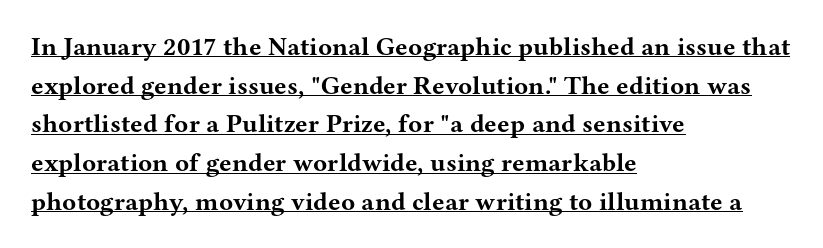
The image shows 26 px bold type, upright; set left-aligned, normal line spacing (1.49x), normal letter spacing, underlined.
